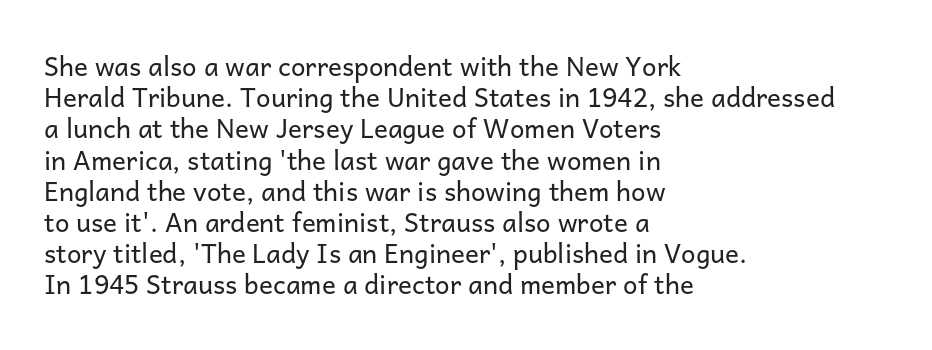
Q: Is the text bold? A: No.
Q: Is the text italic (slanted)? A: No, it is upright.
Q: Is the text underlined? A: No.
Q: How is the paragraph aligned? A: Left-aligned.
Q: Is the spacing between letters normal or unusually wide? A: Normal.
